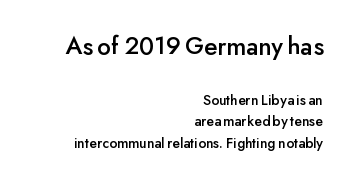
{"italic": "no", "underline": "no", "align": "right", "line_spacing": "normal", "line_spacing_ratio": 1.43, "letter_spacing": "normal", "letter_spacing_em": 0.0, "larger_block": "first", "size_ratio": 1.73, "glyph_px": 26}
